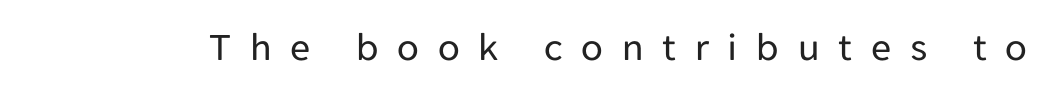
The image shows 40 px regular-weight sans-serif type, upright; set unusually wide letter spacing (+0.47 em), not underlined; low stroke contrast and a medium x-height.
